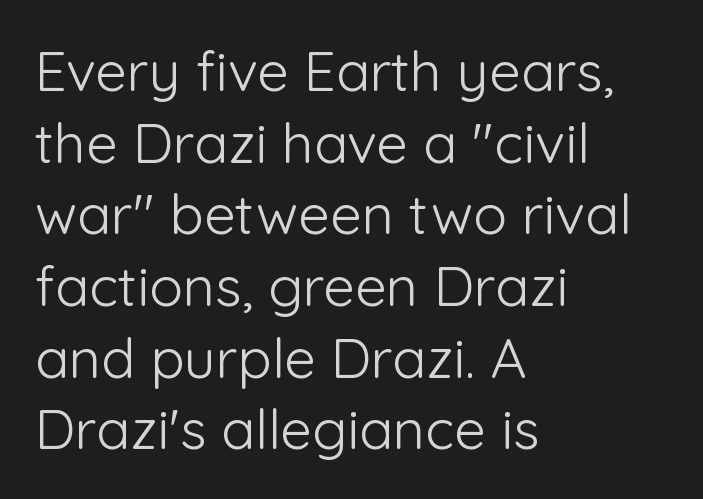
The passage shown is typed in a proportional face where columns would drift. The line-height multiplier appears to be the usual default. The cut favours lightness, reaching ordinary text weight at its darkest. The specimen omits any rule beneath the text block's lines.
